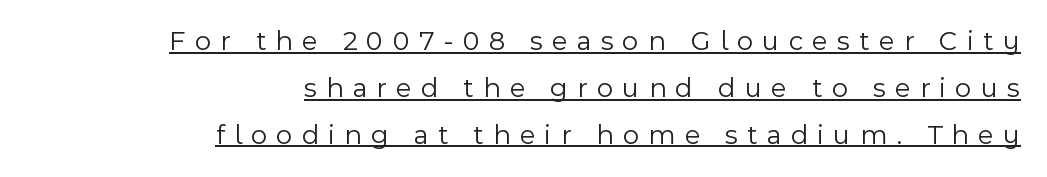
{"serif": "no", "italic": "no", "bold": "no", "weight": "light", "width": "normal", "x_height": "medium", "monospaced": "no", "underline": "yes", "align": "right", "line_spacing": "normal", "line_spacing_ratio": 1.67, "letter_spacing": "wide", "letter_spacing_em": 0.33, "glyph_px": 28}
